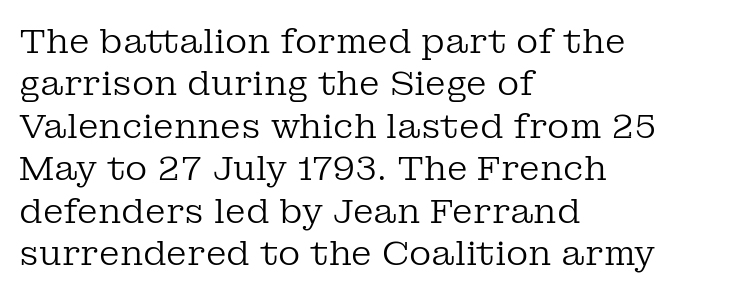
{"serif": "yes", "italic": "no", "bold": "no", "weight": "regular", "width": "normal", "stroke_contrast": "low", "x_height": "medium", "monospaced": "no", "underline": "no", "align": "left", "line_spacing": "normal", "line_spacing_ratio": 1.25, "letter_spacing": "normal", "letter_spacing_em": 0.0, "glyph_px": 34}
